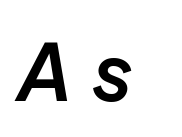
Q: Is the text bold? A: Semi-bold.
Q: Is the text italic (slanted)? A: Yes, it leans right by about 12 degrees.
Q: Is the text underlined? A: No.
Q: Is the spacing between letters normal or unusually wide? A: Unusually wide.
Q: Width (condensed, normal, or wide)? A: Normal.
Q: Stroke contrast? A: Low.
Q: x-height? A: Medium.
Q: Monospaced? A: No.
